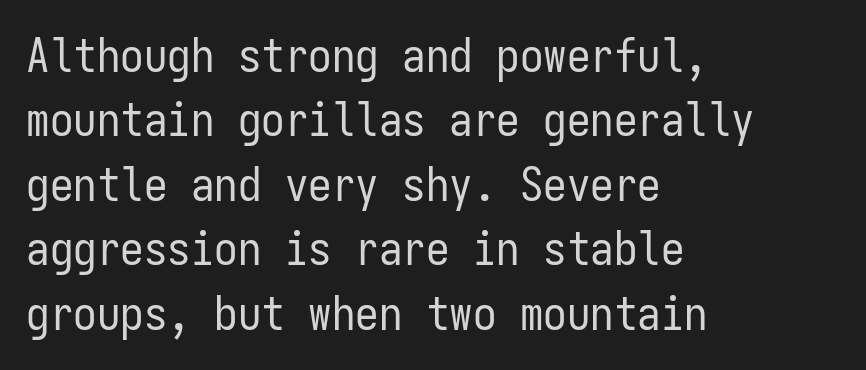
To sum up the face: it is a sans, with no serifs. This sample is left-justified, so line endings fall wherever the words run out. The rendering uses typewriter-style spacing with identical character cells. Characters remain perfectly vertical along every line. Evenly set lines give the paragraph a standard silhouette. Each word holds together tightly as a unit, with standard inter-letter gaps.
